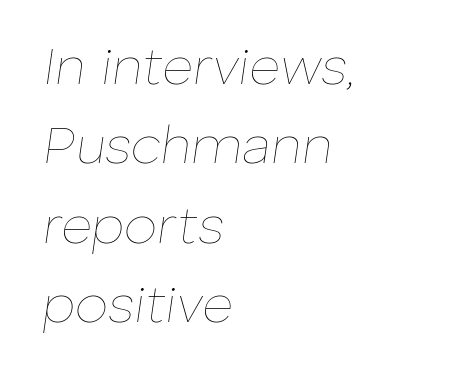
The image shows 53 px thin type, italic (leaning right); set left-aligned, normal line spacing (1.5x), normal letter spacing, not underlined; low stroke contrast and a medium x-height.
